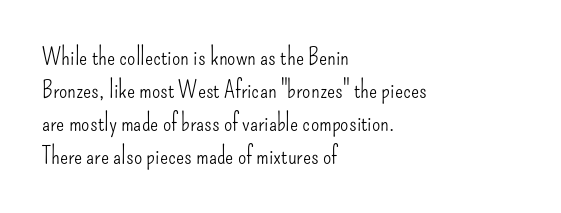
These lines stack with their left ends in a neat column. Letters rest on an invisible, unmarked baseline. The lines sit at an ordinary, default distance from one another. The type sits square on the baseline with zero lean. No letter is thick-stroked: the sample isn't bold. Default kerning and tracking; the words read as compact shapes.
